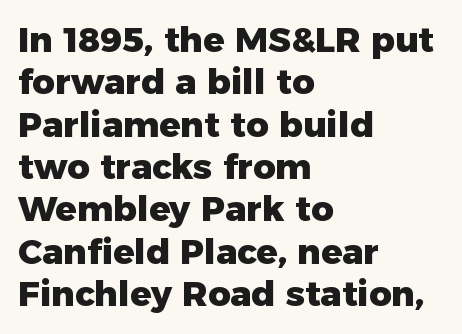
{"serif": "no", "italic": "no", "bold": "yes", "weight": "heavy", "width": "normal", "stroke_contrast": "low", "x_height": "medium", "monospaced": "no", "underline": "no", "align": "left", "line_spacing_ratio": 1.21, "letter_spacing": "normal", "letter_spacing_em": 0.0, "glyph_px": 35}
